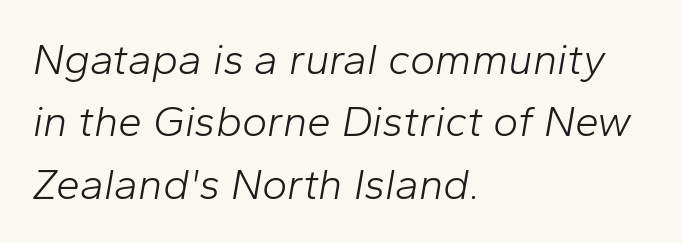
{"italic": "yes", "lean": "right", "slant_degrees": 10, "bold": "no", "weight": "light", "width": "normal", "stroke_contrast": "low", "x_height": "medium", "monospaced": "no", "underline": "no", "align": "left", "line_spacing": "normal", "line_spacing_ratio": 1.45, "letter_spacing": "normal", "letter_spacing_em": 0.0, "glyph_px": 43}
